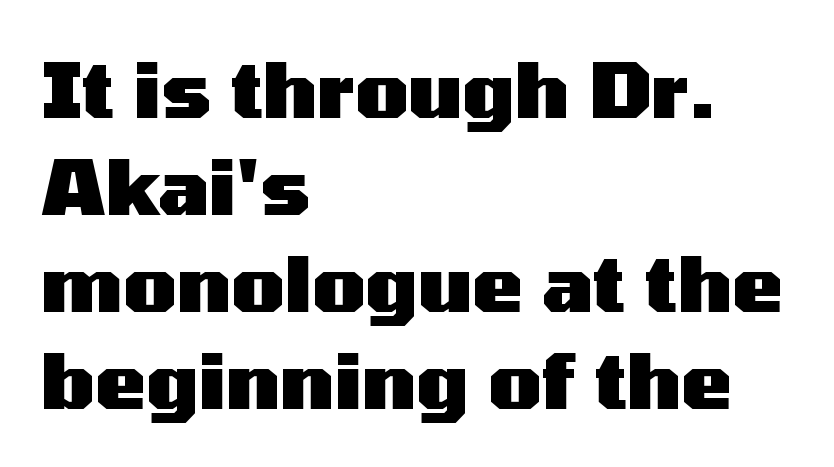
{"serif": "no", "italic": "no", "bold": "yes", "weight": "heavy", "width": "wide", "stroke_contrast": "medium", "x_height": "medium", "monospaced": "no", "underline": "no", "align": "left", "line_spacing": "normal", "line_spacing_ratio": 1.26, "letter_spacing": "normal", "letter_spacing_em": 0.0, "glyph_px": 77}
